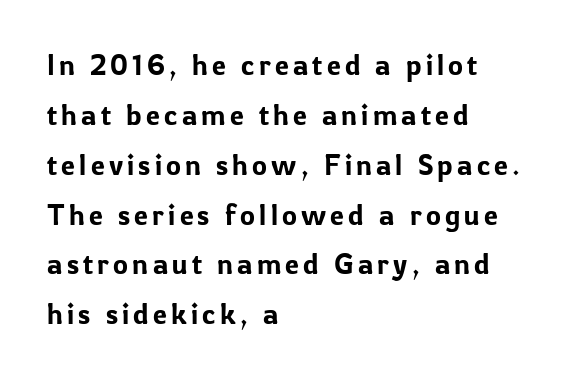
Q: Is the text italic (slanted)? A: No, it is upright.
Q: Is the typeface a serif or a sans-serif typeface? A: Sans-serif.
Q: Is the text underlined? A: No.
Q: How is the paragraph aligned? A: Left-aligned.
Q: Width (condensed, normal, or wide)? A: Normal.
Q: Stroke contrast? A: Low.
Q: x-height? A: Medium.
Q: Monospaced? A: No.
